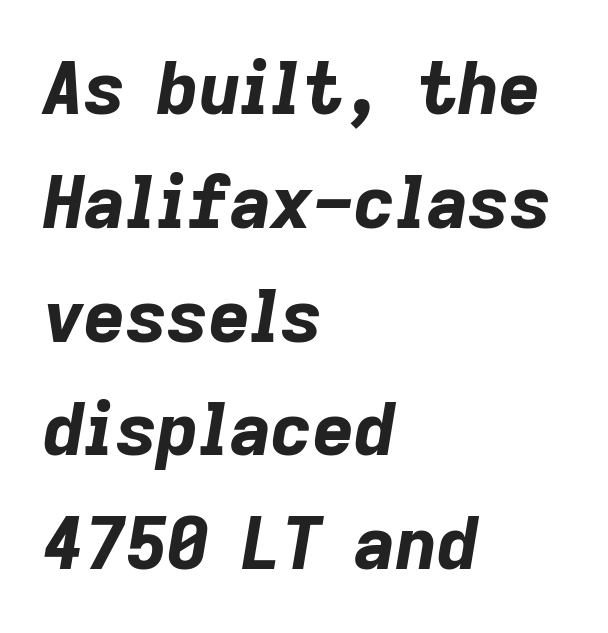
Here the designer chose a conventional face with non-uniform glyph widths. Alignment: flush left. When letters slant like this, we call the style italic. Regarding leading, the lines here are spaced in the standard way.
